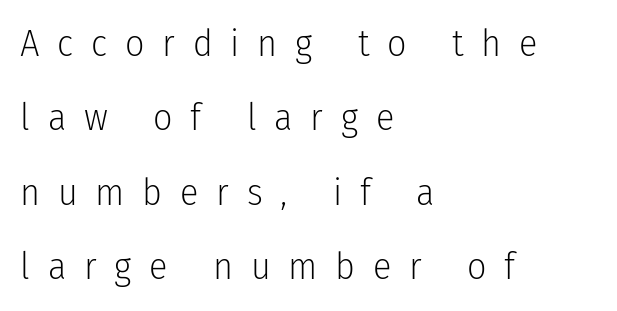
The image shows 38 px light, condensed sans-serif type, upright; set left-aligned, loose line spacing (1.96x), unusually wide letter spacing (+0.47 em), not underlined; low stroke contrast and a medium x-height.
